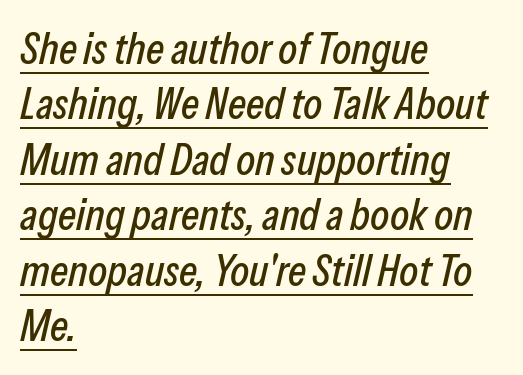
{"italic": "yes", "lean": "right", "slant_degrees": 13, "width": "condensed", "stroke_contrast": "low", "x_height": "medium", "monospaced": "no", "underline": "yes", "align": "left", "line_spacing": "normal", "line_spacing_ratio": 1.26, "letter_spacing": "normal", "letter_spacing_em": 0.0, "glyph_px": 44}
